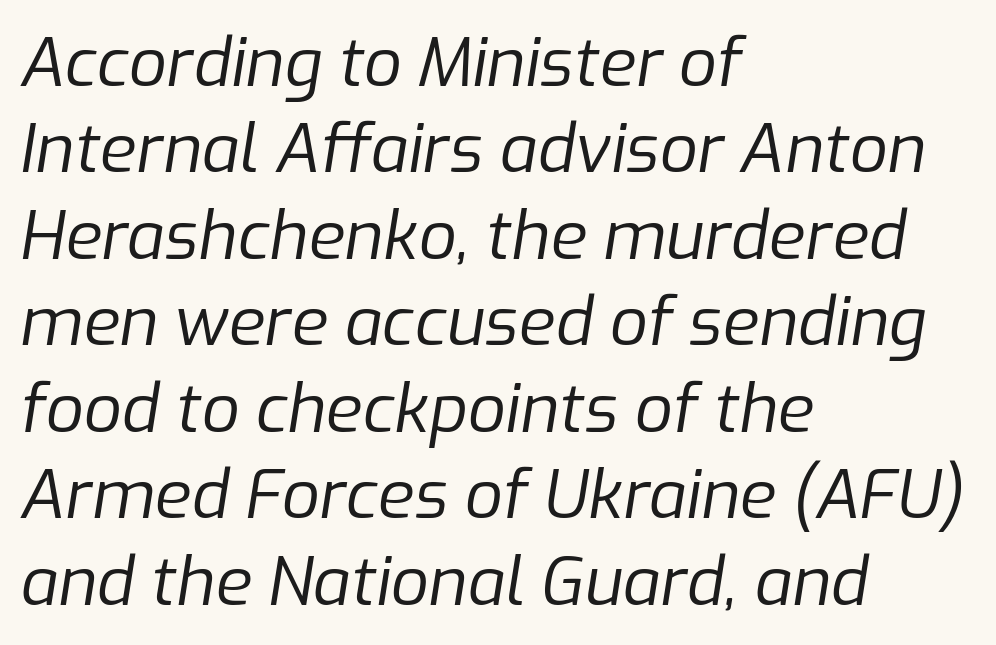
Q: Is the text bold? A: No.
Q: Is the text italic (slanted)? A: Yes, it leans right by about 9 degrees.
Q: Is the text underlined? A: No.
Q: How is the paragraph aligned? A: Left-aligned.
Q: Is the spacing between letters normal or unusually wide? A: Normal.
Q: Is the spacing between lines tight, normal or loose? A: Normal.
Q: Width (condensed, normal, or wide)? A: Normal.
Q: Stroke contrast? A: Low.
Q: x-height? A: Medium.
Q: Monospaced? A: No.
